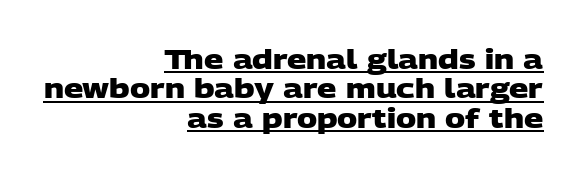
The image shows 27 px bold type; set right-aligned, tight line spacing (1.09x), normal letter spacing, underlined.
